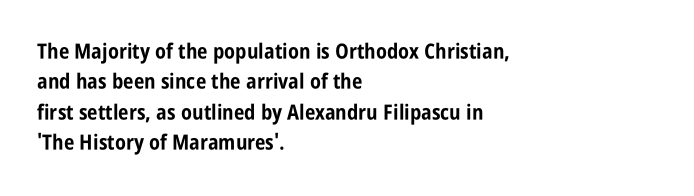
The image shows 21 px bold type, upright; set left-aligned, normal line spacing (1.45x), normal letter spacing, not underlined.
